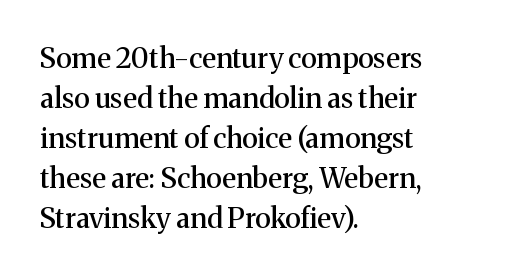
Leftover space on each line is placed entirely after the last word. The strip under each line holds only bare page. Regarding serifs, this sample has them. The leading is moderate, giving the passage an even texture. Posture: vertical. The type is set solid horizontally, with unmodified tracking.
